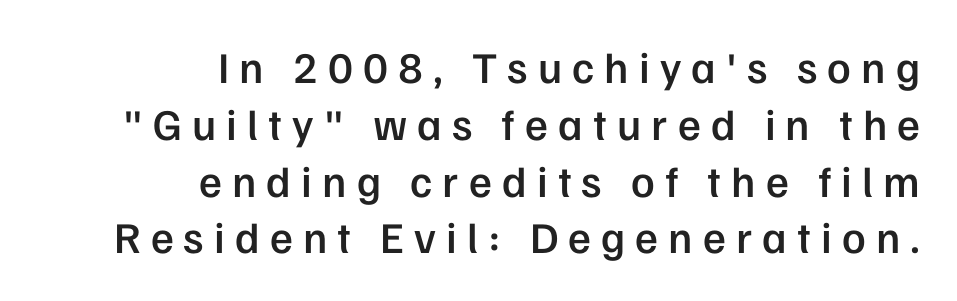
The line texture is sparse and dotted thanks to wide tracking. No feet cap the strokes, marking this as sans-serif type. The text block is weighted toward the right margin, trailing off unevenly leftward. These lines sit exactly where default settings would place them. Nobody drew a line under any word here. Typesetter's note: demi weight, one step under bold.
